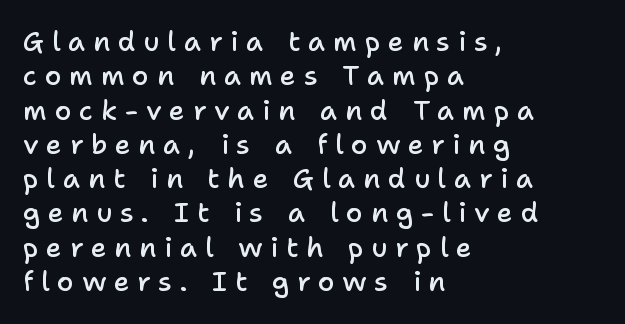
{"italic": "no", "bold": "semi", "underline": "no", "align": "left", "line_spacing": "normal", "line_spacing_ratio": 1.27, "letter_spacing": "wide", "letter_spacing_em": 0.29, "glyph_px": 27}
